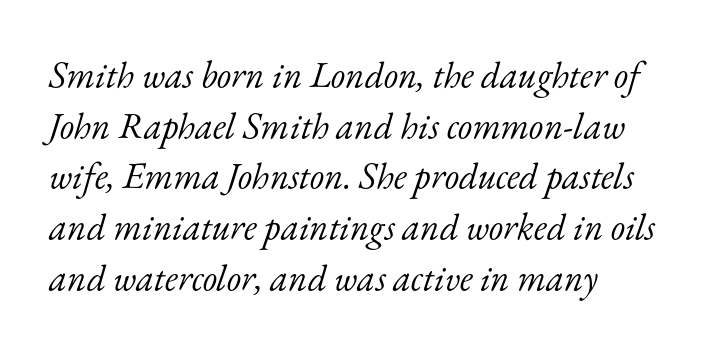
Q: Is the text bold? A: No.
Q: Is the text italic (slanted)? A: Yes, it leans right by about 17 degrees.
Q: Is the typeface a serif or a sans-serif typeface? A: Serif.
Q: Is the text underlined? A: No.
Q: How is the paragraph aligned? A: Left-aligned.
Q: Is the spacing between letters normal or unusually wide? A: Normal.
Q: Is the spacing between lines tight, normal or loose? A: Normal.
Q: Width (condensed, normal, or wide)? A: Normal.
Q: Stroke contrast? A: Low.
Q: x-height? A: Small.
Q: Monospaced? A: No.
